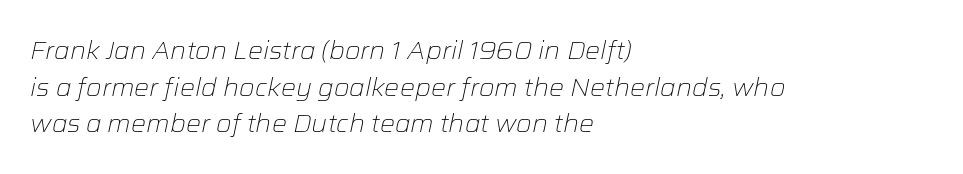
{"italic": "yes", "lean": "right", "slant_degrees": 12, "bold": "no", "underline": "no", "align": "left", "line_spacing": "normal", "line_spacing_ratio": 1.47, "letter_spacing": "normal", "letter_spacing_em": 0.0, "glyph_px": 25}
